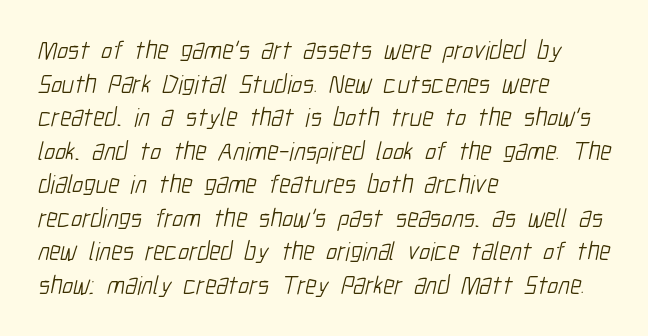
The image shows 26 px text type; set left-aligned, normal line spacing (1.29x), normal letter spacing, not underlined.
